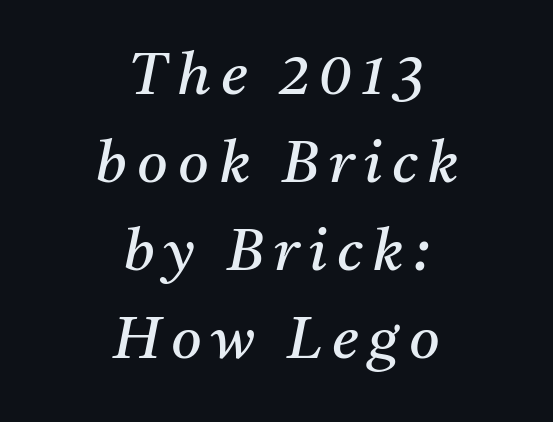
The image shows 59 px regular-weight serif type, italic (leaning right); set centered, normal line spacing (1.49x), not underlined; medium stroke contrast and a medium x-height.
